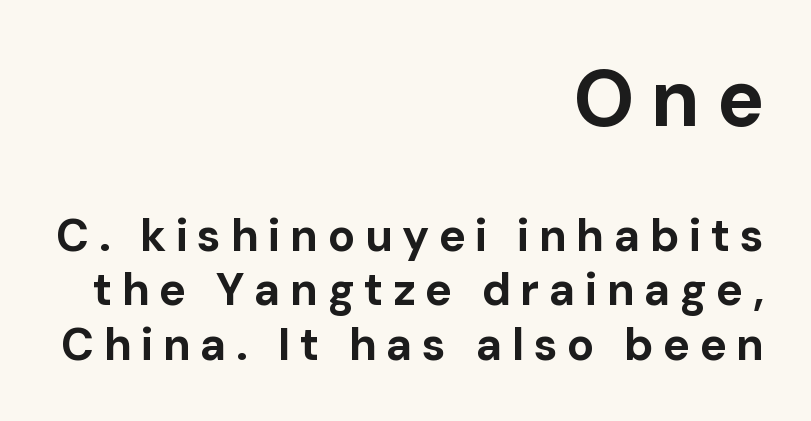
The image shows 79 px bold sans-serif type, upright; set right-aligned, line spacing 1.21x, unusually wide letter spacing (+0.21 em), not underlined; the first (top) block is 1.76x larger; low stroke contrast and a medium x-height.
